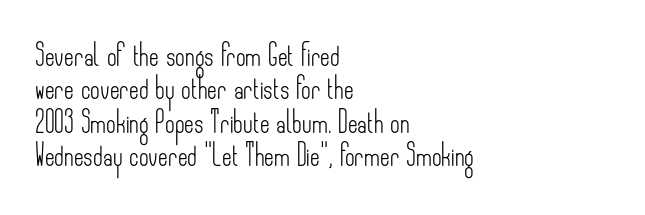
How would I describe the line gaps? Plain and ordinary. Weight: in the light-to-regular range. The type is set solid horizontally, with unmodified tracking. The lines are quadded left.
